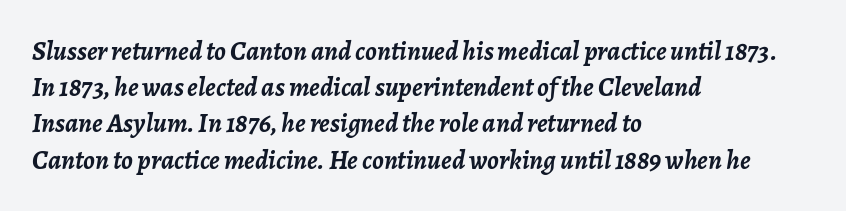
A clean baseline with only descenders dipping below it. This sample uses plain, unmodified letter spacing. In terms of posture, this sample is oblique. A normal amount of white space separates one row of letters from the next. Its strokes are broad and dark, the hallmark of bold type. A classic flush-left, rag-right setting is used for this passage.
